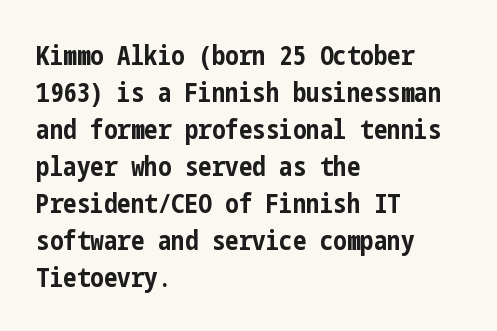
The image shows 27 px bold type, upright; set left-aligned, normal line spacing (1.37x), normal letter spacing, not underlined.
